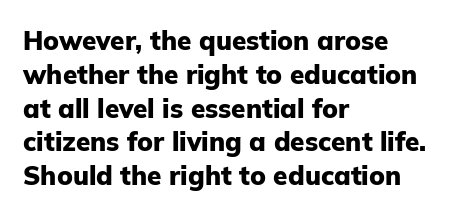
Notice how the stems are strictly vertical — no italics here. The passage shown is emphatically bold. Students, observe: this is what conventionally led text looks like. You could call the tracking neutral — neither tight nor loose. The ragged edge is on the right, which tells us the setting is flush left. Descenders are the only things crossing below the line.
